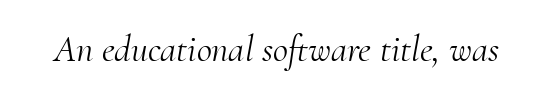
This sample uses a serif face. Observe the lean: these are italic letterforms. No extra tracking has been applied to these lines. Decoration check: the copy has no underline. Do the characters align in a grid? No, the font is proportional.
